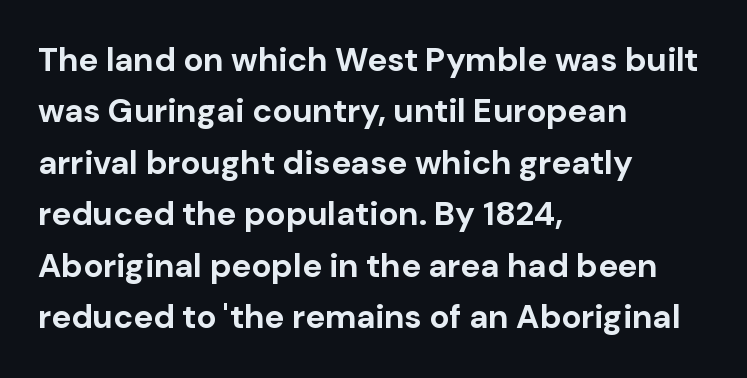
The image shows 33 px bold sans-serif type, upright; set left-aligned, normal line spacing (1.56x), normal letter spacing, not underlined; low stroke contrast and a medium x-height.
